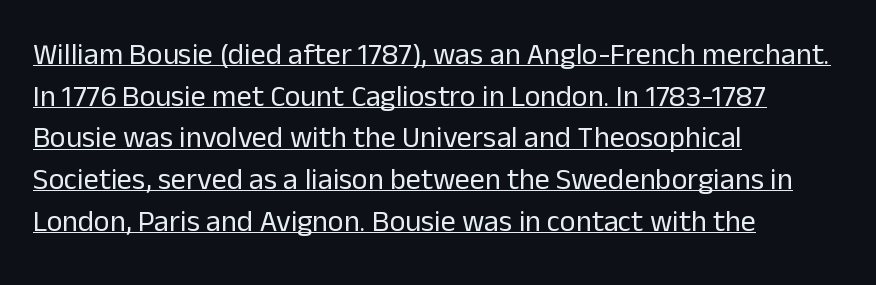
{"serif": "no", "italic": "no", "bold": "no", "weight": "regular", "width": "normal", "stroke_contrast": "low", "x_height": "medium", "monospaced": "no", "underline": "yes", "align": "left", "line_spacing": "normal", "line_spacing_ratio": 1.39, "letter_spacing": "normal", "letter_spacing_em": 0.0, "glyph_px": 30}
